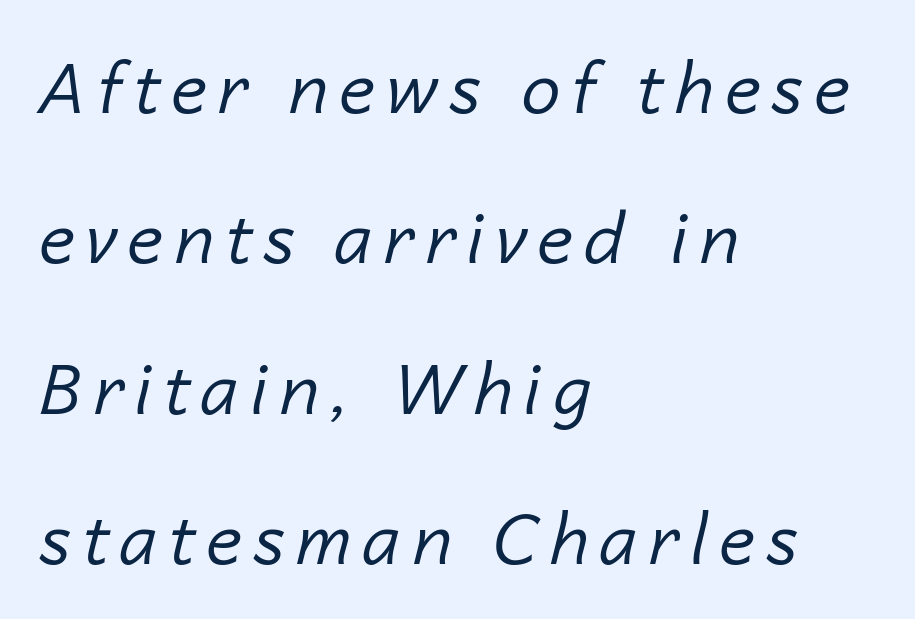
The image shows 70 px regular-weight type, italic (leaning right); set left-aligned, loose line spacing (2.15x), not underlined; low stroke contrast and a medium x-height.
